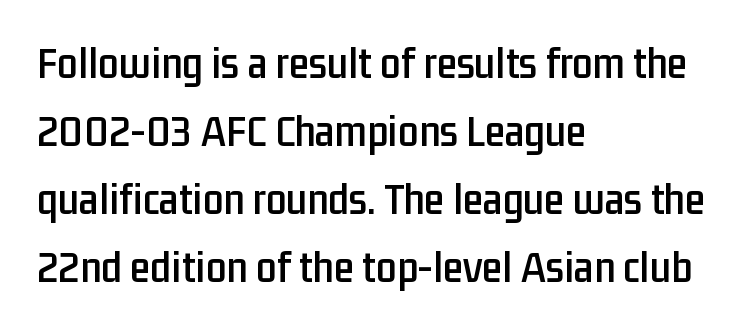
{"serif": "no", "italic": "no", "width": "condensed", "stroke_contrast": "low", "x_height": "medium", "monospaced": "no", "underline": "no", "align": "left", "line_spacing": "normal", "line_spacing_ratio": 1.48, "letter_spacing": "normal", "letter_spacing_em": 0.0, "glyph_px": 46}
